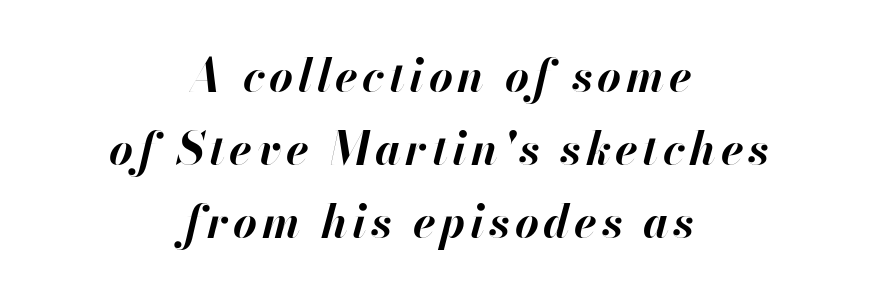
Q: Is the text bold? A: Yes.
Q: Is the text italic (slanted)? A: Yes, it leans right by about 13 degrees.
Q: Is the text underlined? A: No.
Q: How is the paragraph aligned? A: Centered.
Q: Is the spacing between lines tight, normal or loose? A: Normal.
Q: Width (condensed, normal, or wide)? A: Normal.
Q: Stroke contrast? A: High.
Q: x-height? A: Small.
Q: Monospaced? A: No.
